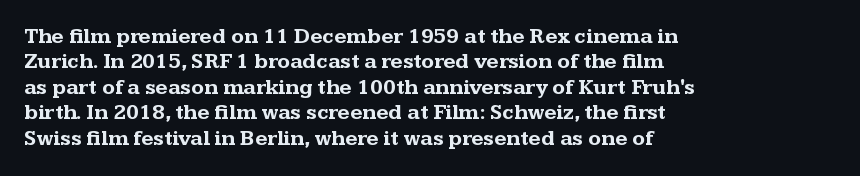
The gaps between neighbouring characters are ordinary and unremarkable. Heavy, bold letterforms. Posture: straight, roman, zero tilt. Caption: multi-line text, flush left, ragged right. Clear beneath every line of the passage.
